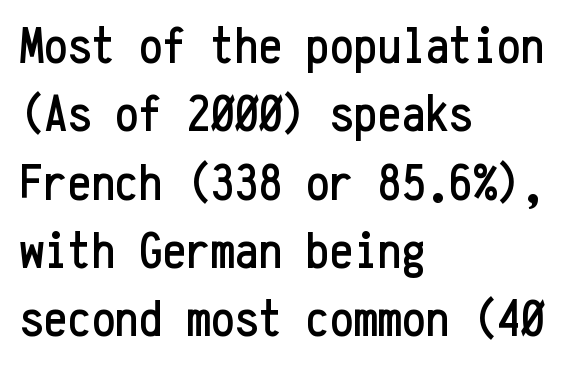
Q: Is the text italic (slanted)? A: No, it is upright.
Q: Is the typeface a serif or a sans-serif typeface? A: Sans-serif.
Q: Is the text underlined? A: No.
Q: How is the paragraph aligned? A: Left-aligned.
Q: Is the spacing between letters normal or unusually wide? A: Normal.
Q: Is the spacing between lines tight, normal or loose? A: Normal.
Q: Width (condensed, normal, or wide)? A: Condensed.
Q: Stroke contrast? A: Low.
Q: x-height? A: Medium.
Q: Monospaced? A: Yes.
